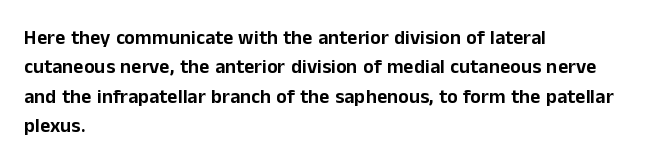
The image shows 20 px text type, upright; set left-aligned, normal line spacing (1.47x), normal letter spacing, not underlined.
